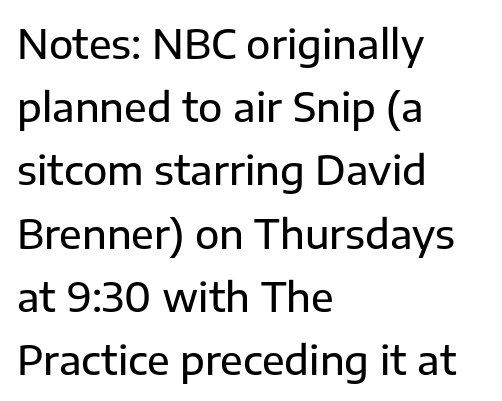
{"serif": "no", "italic": "no", "width": "normal", "stroke_contrast": "low", "x_height": "medium", "monospaced": "no", "underline": "no", "align": "left", "line_spacing": "normal", "line_spacing_ratio": 1.58, "letter_spacing": "normal", "letter_spacing_em": 0.0, "glyph_px": 40}
